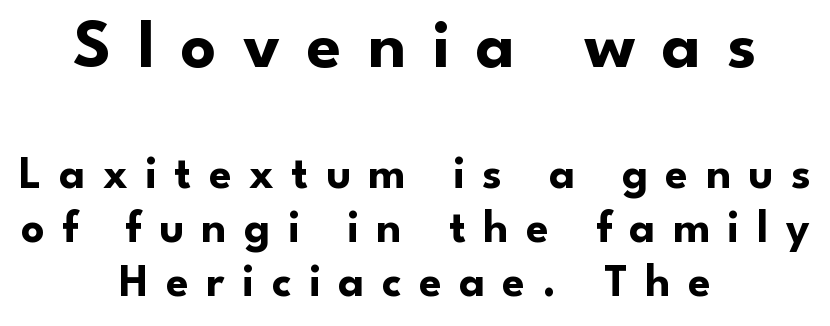
{"serif": "no", "italic": "no", "bold": "yes", "weight": "bold", "width": "normal", "stroke_contrast": "low", "x_height": "small", "monospaced": "no", "underline": "no", "align": "center", "line_spacing_ratio": 1.18, "letter_spacing": "wide", "letter_spacing_em": 0.38, "larger_block": "first", "size_ratio": 1.5, "glyph_px": 69}
